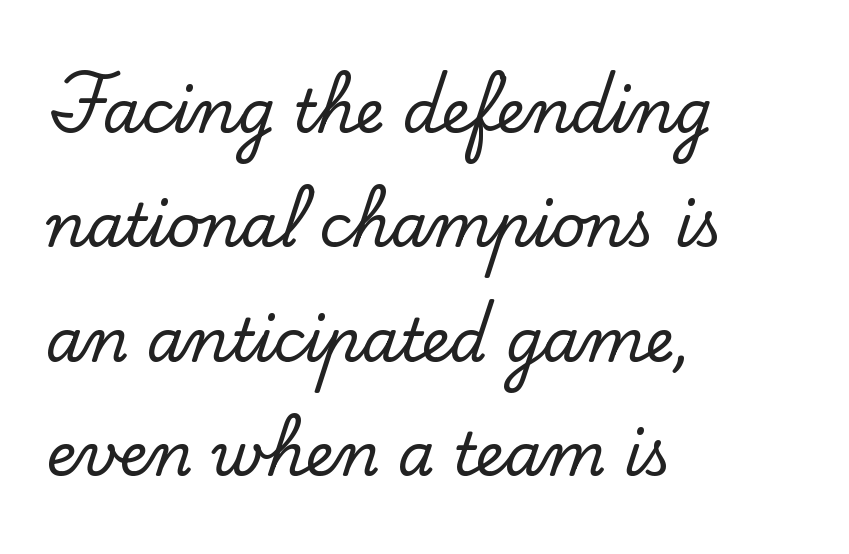
The image shows 59 px serif type; set left-aligned, loose line spacing (1.94x), normal letter spacing, not underlined; low stroke contrast and a small x-height.
